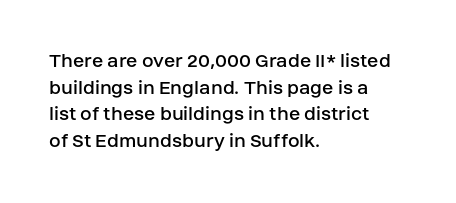
Summary of weight: not heavy and not bold. The vertical gap from one line to the next is medium. The type is set solid horizontally, with unmodified tracking. No italicization has been applied; the sample stays upright. The paragraph shown leans on its left margin. The gap between lines stays unmarked.
